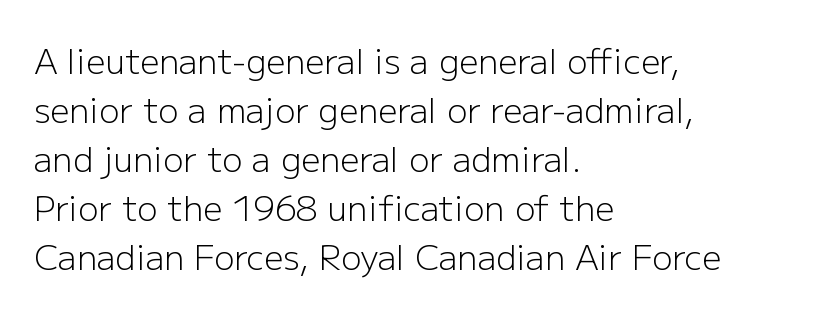
The image shows 34 px light sans-serif type, upright; set left-aligned, normal line spacing (1.44x), normal letter spacing, not underlined; low stroke contrast and a medium x-height.
